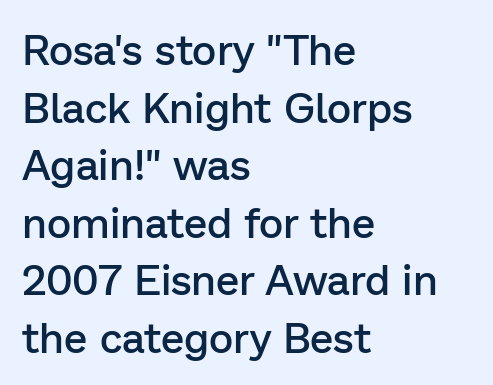
Inter-character spacing is left at the font's built-in metrics. In CSS terms this would be text-align: left. Reading down the column, the eye jumps a familiar distance to each next line. The rendering uses a semibold face; strokes are thickened but not to full bold. Is there any slant? The stems are plumb.
